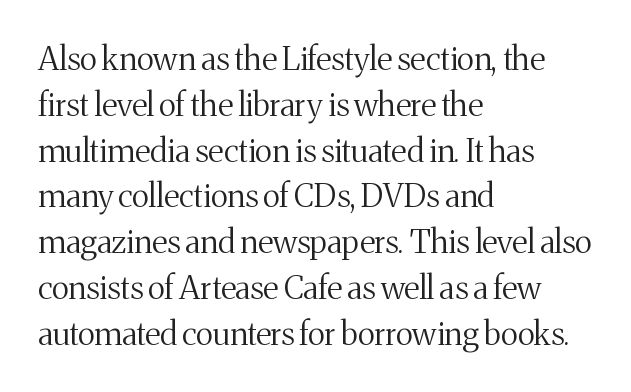
Q: Is the text bold? A: No.
Q: Is the text italic (slanted)? A: No, it is upright.
Q: Is the typeface a serif or a sans-serif typeface? A: Serif.
Q: Is the text underlined? A: No.
Q: How is the paragraph aligned? A: Left-aligned.
Q: Is the spacing between letters normal or unusually wide? A: Normal.
Q: Is the spacing between lines tight, normal or loose? A: Normal.
Q: Width (condensed, normal, or wide)? A: Normal.
Q: Stroke contrast? A: Medium.
Q: x-height? A: Medium.
Q: Monospaced? A: No.
